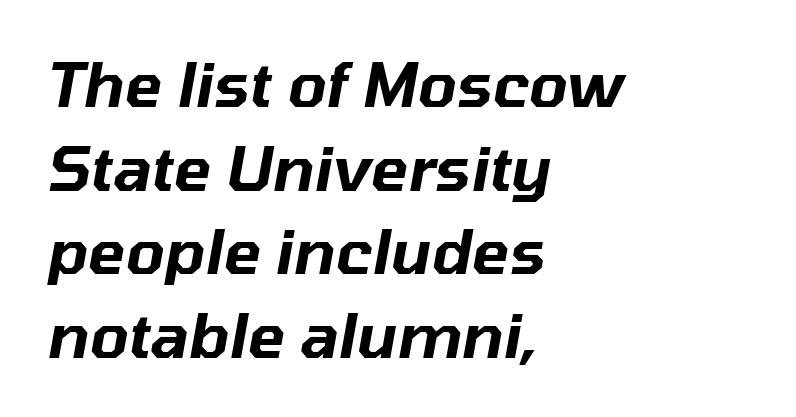
The image shows 62 px text type, italic (leaning right); set left-aligned, normal line spacing (1.35x), normal letter spacing, not underlined; low stroke contrast and a medium x-height.
